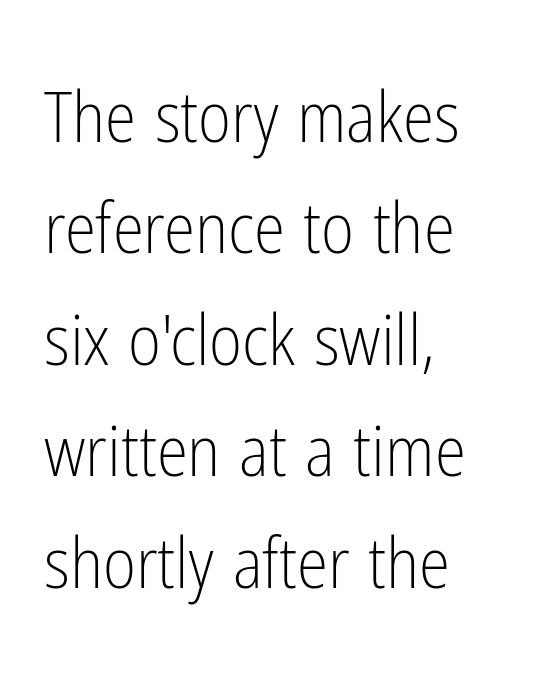
Does the leading feel generous? No, just average. Designer's note — italics off, roman on. What kind of face is this? One without serifs — a sans. Honestly, there is no underline to notice here at all.
